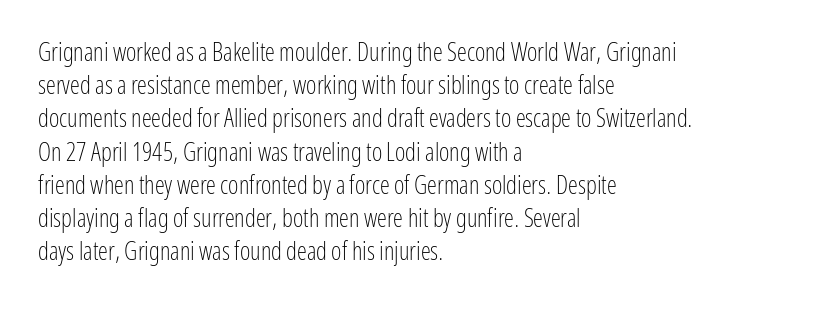
{"italic": "no", "bold": "no", "underline": "no", "align": "left", "line_spacing": "normal", "line_spacing_ratio": 1.33, "letter_spacing": "normal", "letter_spacing_em": 0.0, "glyph_px": 25}
